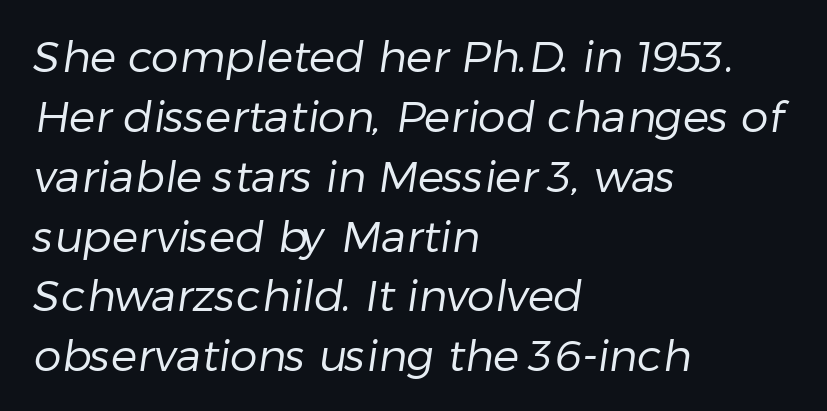
The zone under the glyphs is completely vacant. Each new line begins a customary step beneath the previous one. Weight: regular or lighter. Notice how the passage keeps a crisp vertical edge on the left only. The face used here is proportionally spaced, like ordinary book or web type. Classification — sans serif.
